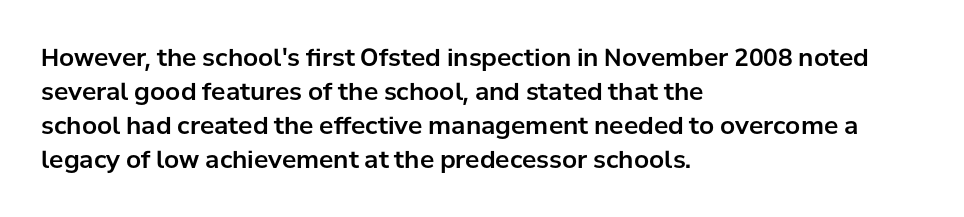
{"italic": "no", "underline": "no", "align": "left", "line_spacing": "normal", "line_spacing_ratio": 1.41, "letter_spacing": "normal", "letter_spacing_em": 0.0, "glyph_px": 24}
